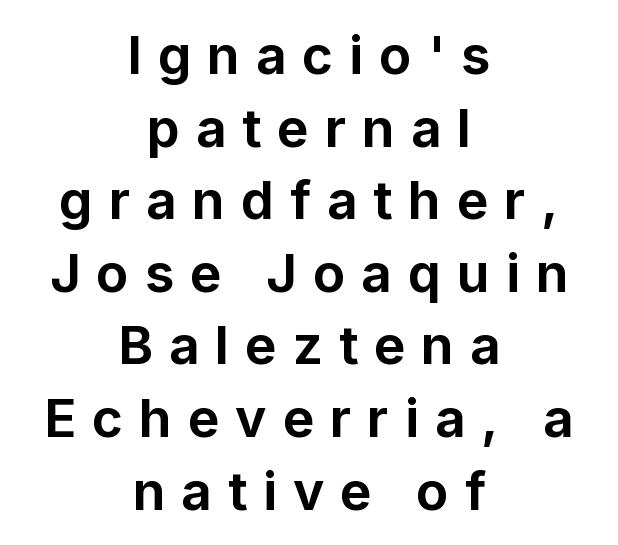
{"serif": "no", "italic": "no", "bold": "yes", "weight": "bold", "width": "normal", "stroke_contrast": "low", "x_height": "medium", "monospaced": "no", "underline": "no", "align": "center", "line_spacing": "normal", "line_spacing_ratio": 1.37, "letter_spacing": "wide", "letter_spacing_em": 0.3, "glyph_px": 53}
